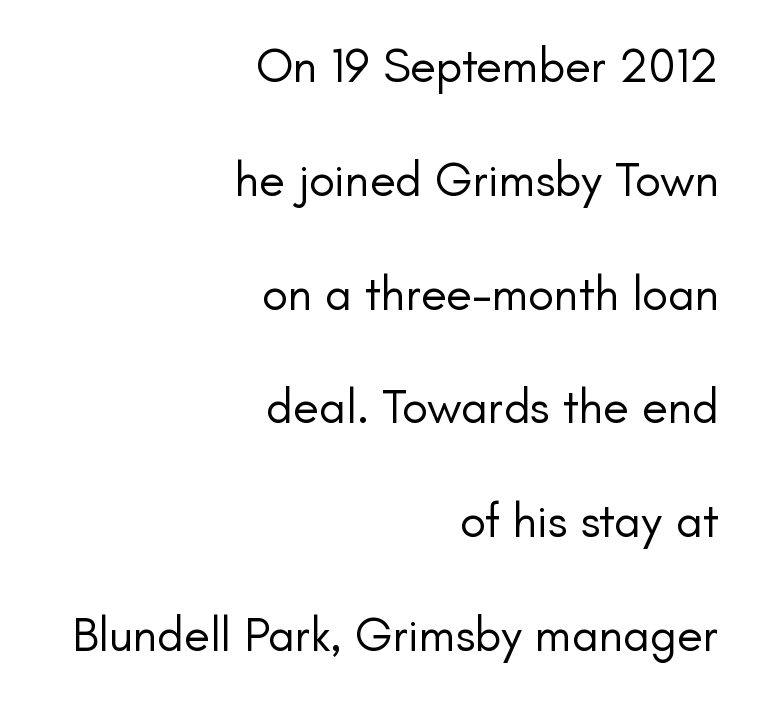
Q: Is the text bold? A: No.
Q: Is the text italic (slanted)? A: No, it is upright.
Q: Is the typeface a serif or a sans-serif typeface? A: Sans-serif.
Q: Is the text underlined? A: No.
Q: How is the paragraph aligned? A: Right-aligned.
Q: Is the spacing between letters normal or unusually wide? A: Normal.
Q: Is the spacing between lines tight, normal or loose? A: Loose.
Q: Width (condensed, normal, or wide)? A: Normal.
Q: Stroke contrast? A: Low.
Q: x-height? A: Small.
Q: Monospaced? A: No.
